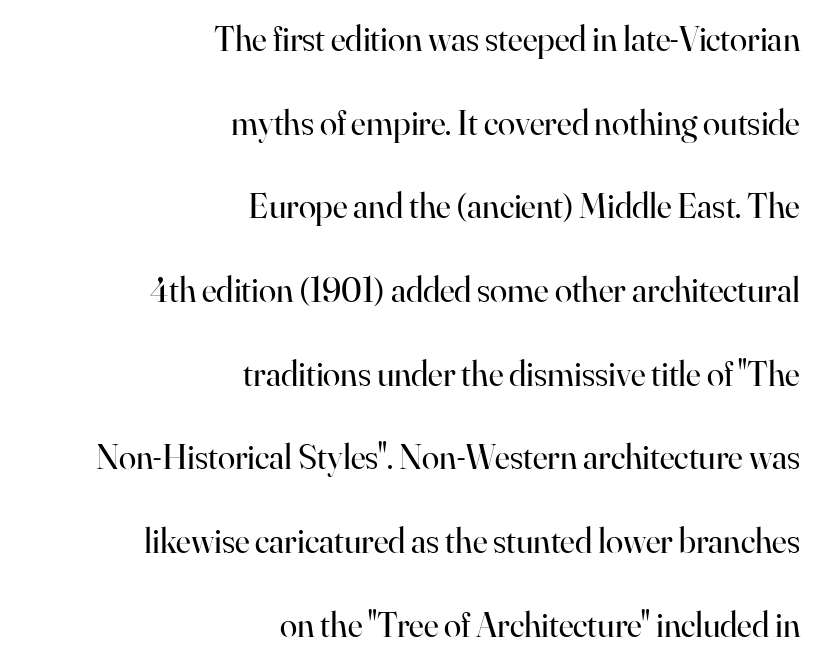
The image shows 35 px regular-weight serif type, upright; set right-aligned, loose line spacing (2.39x), normal letter spacing, not underlined; high stroke contrast and a small x-height.
